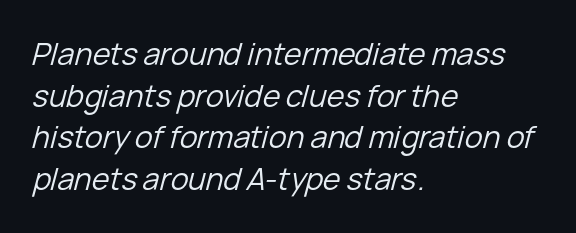
The horizontal fit of the characters is conventional and even. The gap between lines stays unmarked. The strokes are not fattened; the text isn't bold. Note the varied advance widths — an 'i' is clearly narrower than an 'm'. Is there much room between lines? A standard amount, neither cramped nor airy. Compared with a centered layout, this one pins lines to the left instead.
